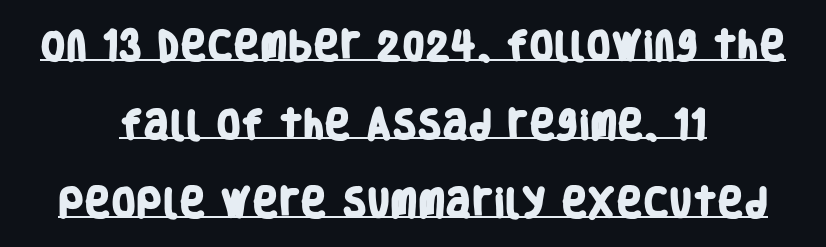
The image shows 32 px heavy, condensed sans-serif type; set centered, loose line spacing (2.46x), normal letter spacing, underlined; low stroke contrast and a large x-height.
